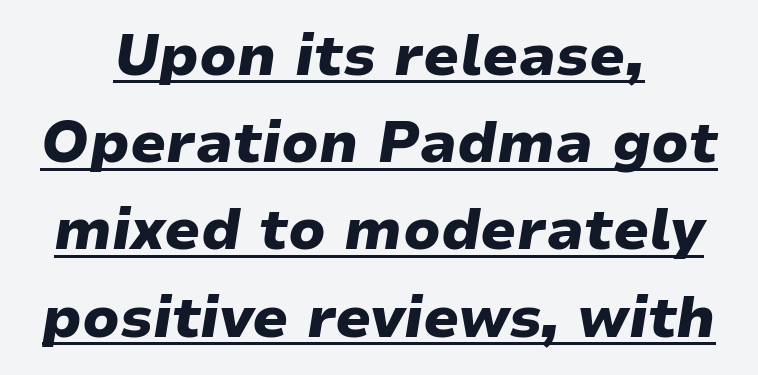
Inter-character spacing is left at the font's built-in metrics. Every row of glyphs is offset so its center matches the block's center. This sample carries an underscore along the baseline area. Every letter is thick-stroked: bold, no question.
